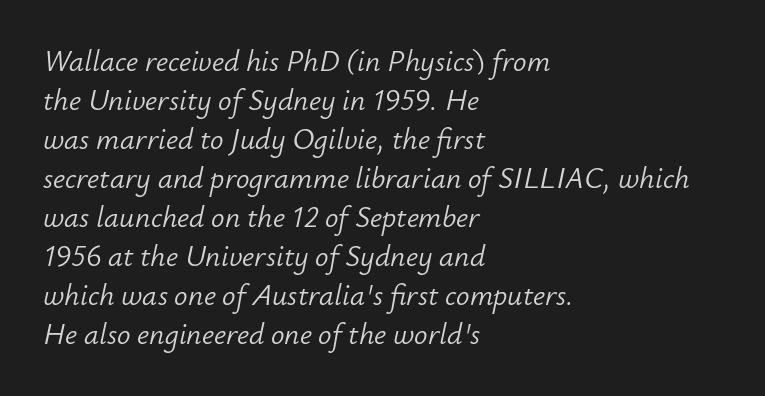
The image shows 30 px light type, italic (leaning right); set left-aligned, normal line spacing (1.3x), normal letter spacing, not underlined; low stroke contrast and a small x-height.
